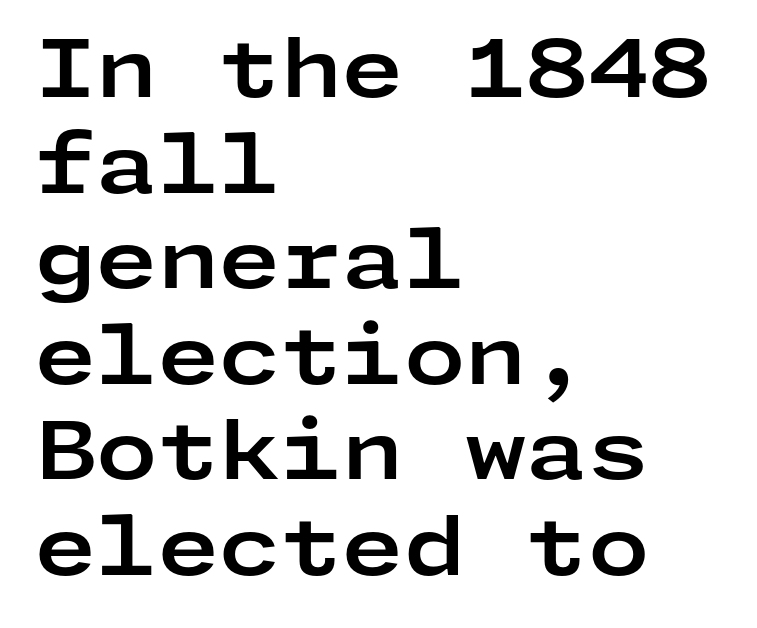
{"serif": "no", "italic": "no", "bold": "yes", "weight": "bold", "width": "wide", "stroke_contrast": "low", "x_height": "medium", "underline": "no", "align": "left", "line_spacing_ratio": 1.21, "letter_spacing": "normal", "letter_spacing_em": 0.0, "glyph_px": 79}
